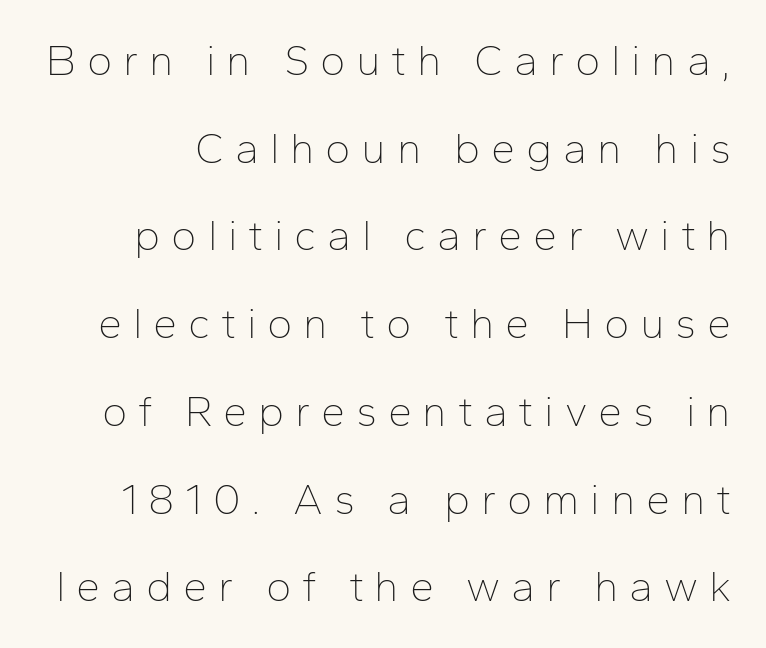
{"serif": "no", "italic": "no", "bold": "no", "weight": "thin", "width": "normal", "stroke_contrast": "low", "x_height": "medium", "monospaced": "no", "underline": "no", "line_spacing": "loose", "line_spacing_ratio": 2.04, "letter_spacing": "wide", "letter_spacing_em": 0.25, "glyph_px": 43}
